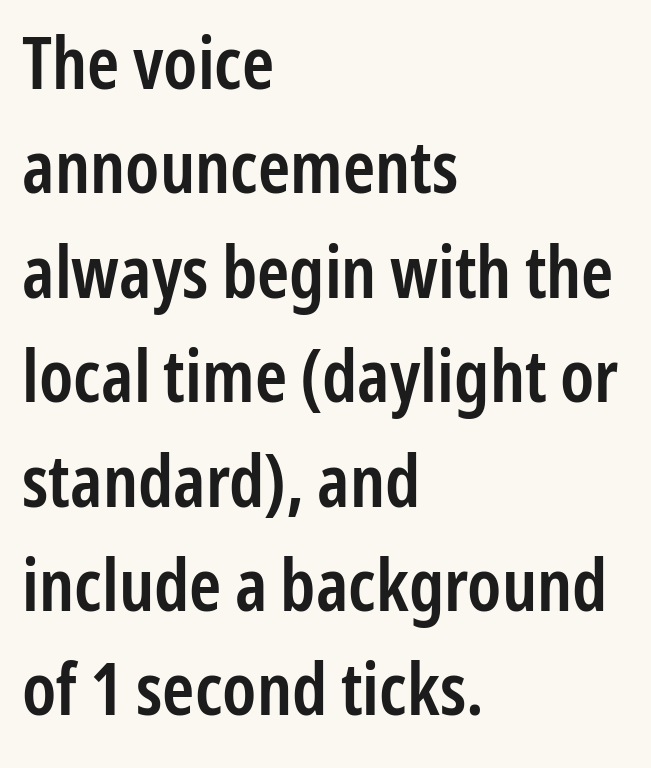
Q: Is the text bold? A: Semi-bold.
Q: Is the text italic (slanted)? A: No, it is upright.
Q: Is the typeface a serif or a sans-serif typeface? A: Sans-serif.
Q: Is the text underlined? A: No.
Q: How is the paragraph aligned? A: Left-aligned.
Q: Is the spacing between letters normal or unusually wide? A: Normal.
Q: Is the spacing between lines tight, normal or loose? A: Normal.
Q: Width (condensed, normal, or wide)? A: Condensed.
Q: Stroke contrast? A: Low.
Q: x-height? A: Medium.
Q: Monospaced? A: No.
